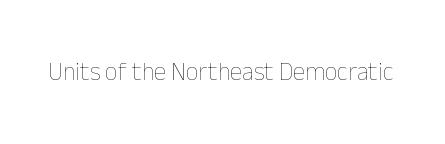
Q: Is the text bold? A: No.
Q: Is the text italic (slanted)? A: No, it is upright.
Q: Is the text underlined? A: No.
Q: Is the spacing between letters normal or unusually wide? A: Normal.
